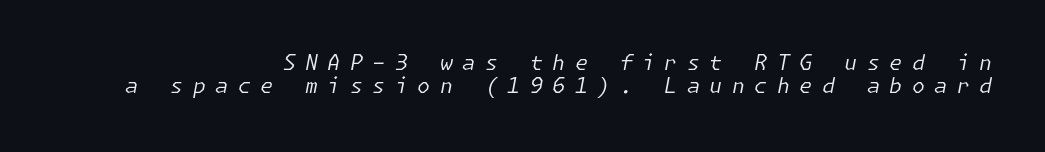
Q: Is the text bold? A: No.
Q: Is the text italic (slanted)? A: Yes, it leans right by about 11 degrees.
Q: Is the text underlined? A: No.
Q: How is the paragraph aligned? A: Right-aligned.
Q: Is the spacing between letters normal or unusually wide? A: Unusually wide.
Q: Is the spacing between lines tight, normal or loose? A: Tight.
